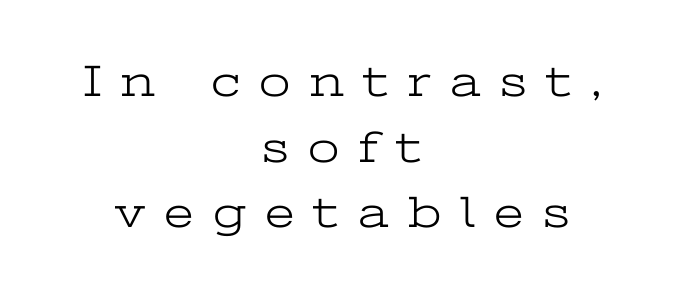
{"serif": "yes", "italic": "no", "bold": "no", "weight": "light", "width": "wide", "stroke_contrast": "low", "x_height": "medium", "monospaced": "no", "underline": "no", "align": "center", "line_spacing": "normal", "line_spacing_ratio": 1.46, "letter_spacing": "wide", "letter_spacing_em": 0.43, "glyph_px": 45}
